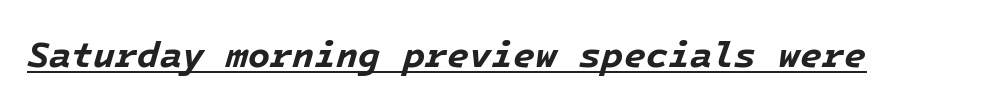
Q: Is the text bold? A: Yes.
Q: Is the text italic (slanted)? A: Yes, it leans right by about 16 degrees.
Q: Is the text underlined? A: Yes.
Q: Is the spacing between letters normal or unusually wide? A: Normal.
Q: Width (condensed, normal, or wide)? A: Normal.
Q: Stroke contrast? A: Low.
Q: x-height? A: Medium.
